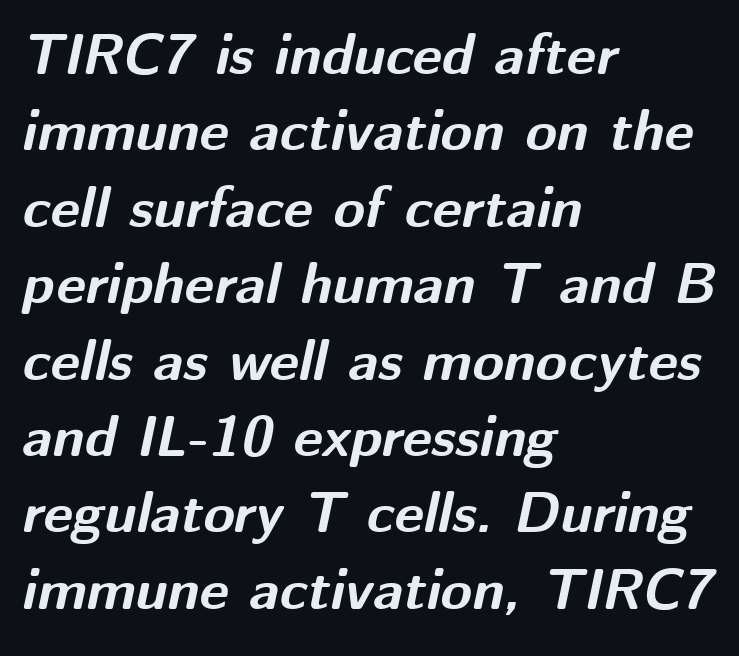
Q: Is the text bold? A: Yes.
Q: Is the text italic (slanted)? A: Yes, it leans right by about 12 degrees.
Q: Is the text underlined? A: No.
Q: How is the paragraph aligned? A: Left-aligned.
Q: Is the spacing between letters normal or unusually wide? A: Normal.
Q: Is the spacing between lines tight, normal or loose? A: Normal.
Q: Width (condensed, normal, or wide)? A: Normal.
Q: Stroke contrast? A: Medium.
Q: x-height? A: Medium.
Q: Monospaced? A: No.
